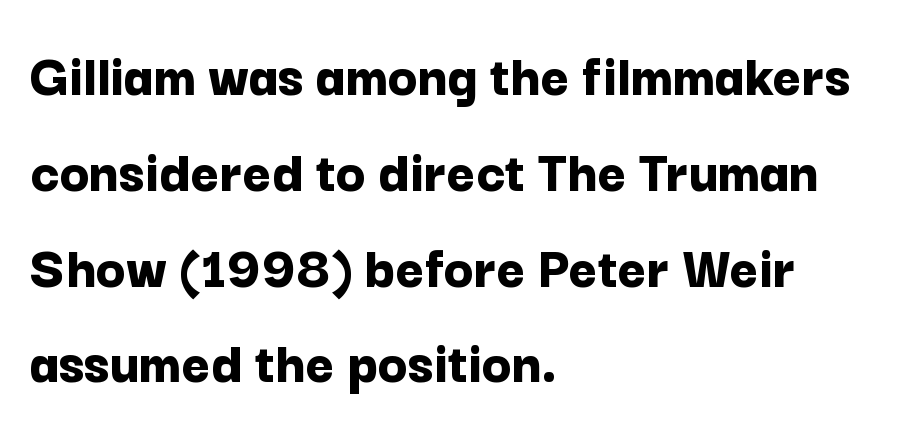
{"serif": "no", "italic": "no", "bold": "yes", "weight": "bold", "width": "normal", "stroke_contrast": "low", "x_height": "medium", "monospaced": "no", "underline": "no", "align": "left", "line_spacing": "normal", "line_spacing_ratio": 1.57, "letter_spacing": "normal", "letter_spacing_em": 0.0, "glyph_px": 61}
